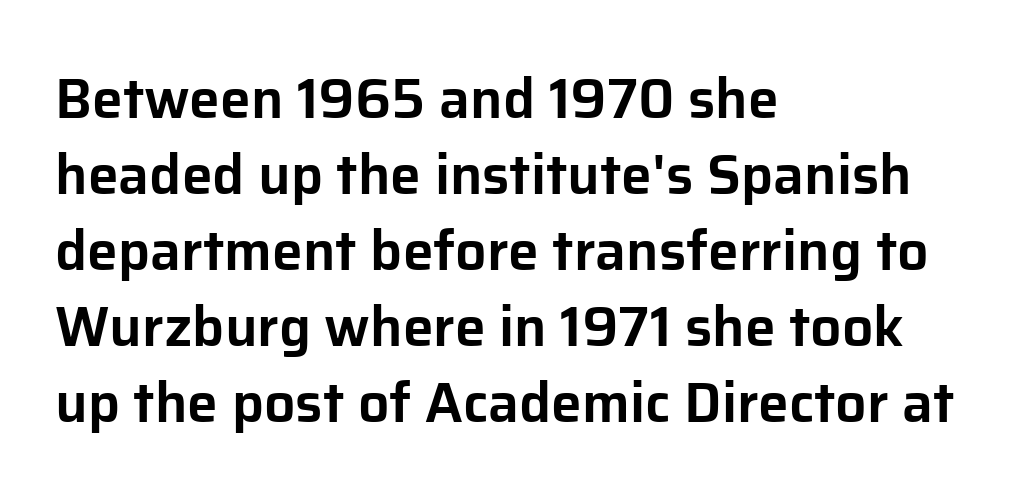
{"serif": "no", "italic": "no", "width": "normal", "stroke_contrast": "low", "x_height": "medium", "monospaced": "no", "underline": "no", "align": "left", "line_spacing": "normal", "line_spacing_ratio": 1.38, "letter_spacing": "normal", "letter_spacing_em": 0.0, "glyph_px": 55}
